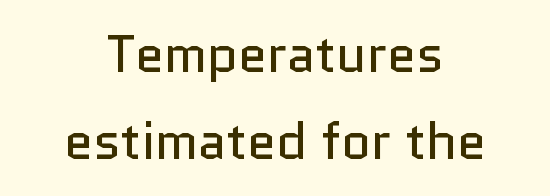
Short and long lines alike share a common midpoint. Heft: none added — not bold. The leading is moderate, giving the passage an even texture. Rule under the text: the space is simply empty. Classification — sans serif.
